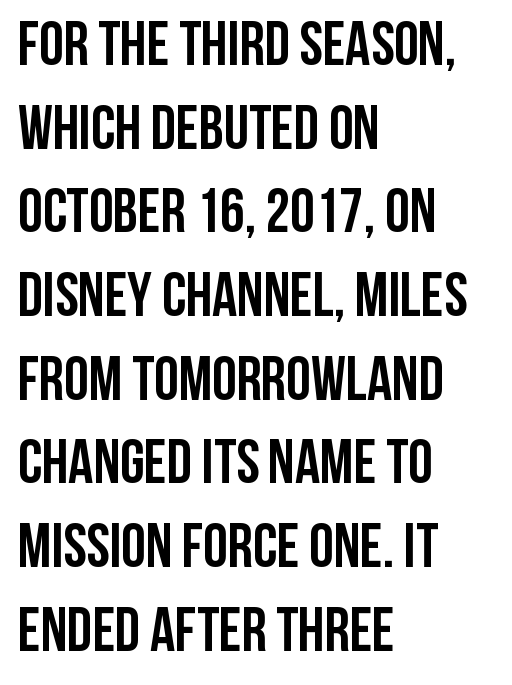
Q: Is the text bold? A: Yes.
Q: Is the text italic (slanted)? A: No, it is upright.
Q: Is the typeface a serif or a sans-serif typeface? A: Sans-serif.
Q: Is the text underlined? A: No.
Q: How is the paragraph aligned? A: Left-aligned.
Q: Is the spacing between letters normal or unusually wide? A: Normal.
Q: Is the spacing between lines tight, normal or loose? A: Normal.
Q: Width (condensed, normal, or wide)? A: Condensed.
Q: Stroke contrast? A: Low.
Q: x-height? A: Large.
Q: Monospaced? A: No.
